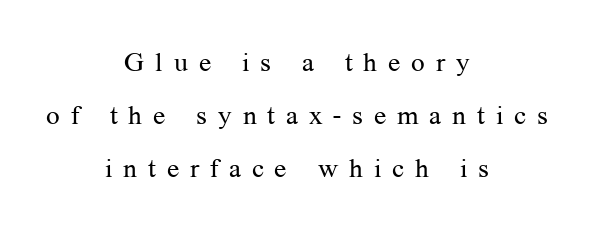
Q: Is the text bold? A: No.
Q: Is the text italic (slanted)? A: No, it is upright.
Q: Is the text underlined? A: No.
Q: How is the paragraph aligned? A: Centered.
Q: Is the spacing between letters normal or unusually wide? A: Unusually wide.
Q: Is the spacing between lines tight, normal or loose? A: Loose.
